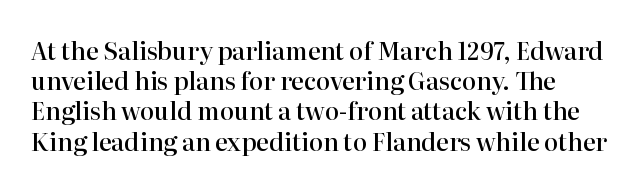
Just letters on the line, the space beneath them empty. Does the lettering tilt? It doesn't — this is upright. How are the letters spaced? Ordinarily, with no added tracking. Leading: standard. Stroke thickness is moderately raised; the sample reads as semibold.
